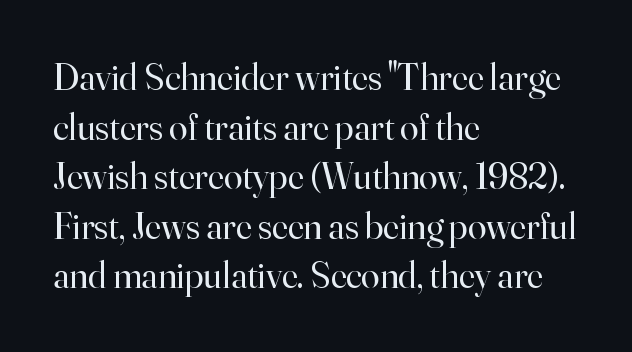
{"serif": "yes", "italic": "no", "bold": "no", "weight": "regular", "width": "normal", "stroke_contrast": "high", "x_height": "small", "monospaced": "no", "underline": "no", "align": "left", "line_spacing": "normal", "line_spacing_ratio": 1.34, "letter_spacing": "normal", "letter_spacing_em": 0.0, "glyph_px": 37}
